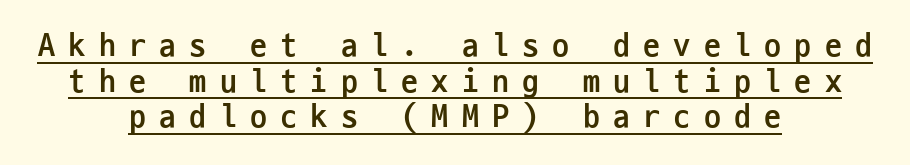
The image shows 34 px semibold, condensed sans-serif type, upright, monospaced; set centered, tight line spacing (1.05x), unusually wide letter spacing (+0.39 em), underlined; low stroke contrast and a medium x-height.
